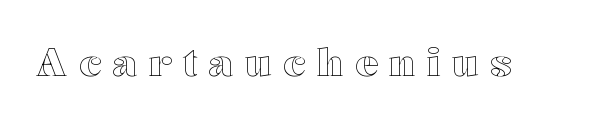
Q: Is the text italic (slanted)? A: No, it is upright.
Q: Is the text underlined? A: No.
Q: Is the spacing between letters normal or unusually wide? A: Unusually wide.
Q: Width (condensed, normal, or wide)? A: Wide.
Q: x-height? A: Medium.
Q: Monospaced? A: No.
